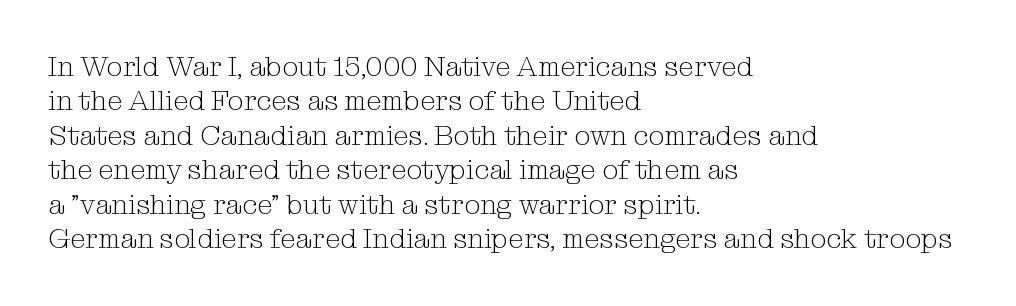
Characters follow at the spacing the type designer built in. No chunkiness to these letters — they're not bold. The space directly below the letters is spotless. The axis of the letterforms is exactly vertical. Check where the strokes stop: tiny serifs finish them off.
